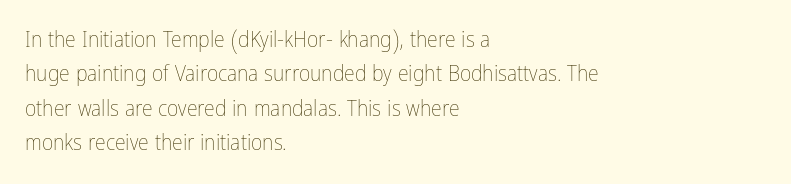
Q: Is the text bold? A: No.
Q: Is the text italic (slanted)? A: No, it is upright.
Q: Is the text underlined? A: No.
Q: How is the paragraph aligned? A: Left-aligned.
Q: Is the spacing between letters normal or unusually wide? A: Normal.
Q: Is the spacing between lines tight, normal or loose? A: Normal.
